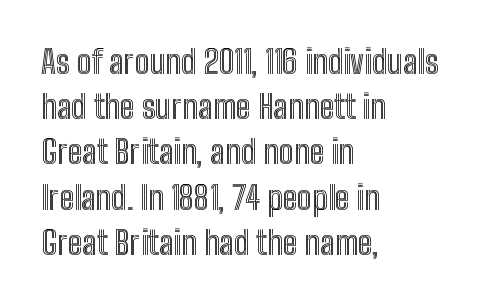
Q: Is the text italic (slanted)? A: No, it is upright.
Q: Is the text underlined? A: No.
Q: How is the paragraph aligned? A: Left-aligned.
Q: Is the spacing between letters normal or unusually wide? A: Normal.
Q: Is the spacing between lines tight, normal or loose? A: Normal.
Q: Width (condensed, normal, or wide)? A: Condensed.
Q: x-height? A: Medium.
Q: Monospaced? A: No.
